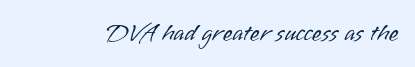
The image shows 25 px text type; set normal letter spacing, not underlined.
